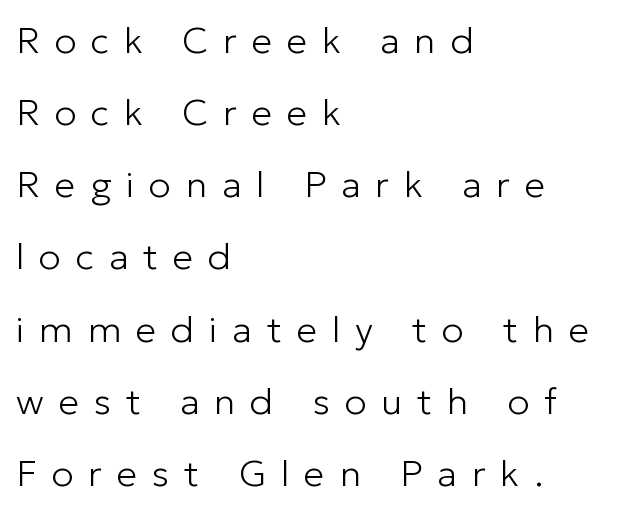
The image shows 37 px light sans-serif type, upright; set left-aligned, loose line spacing (1.95x), unusually wide letter spacing (+0.4 em), not underlined; low stroke contrast and a medium x-height.
